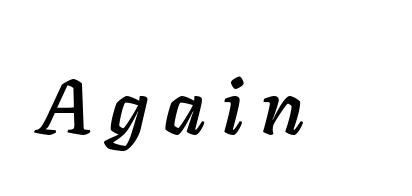
{"italic": "yes", "lean": "right", "slant_degrees": 11, "width": "normal", "stroke_contrast": "low", "x_height": "medium", "monospaced": "no", "underline": "no", "letter_spacing": "wide", "letter_spacing_em": 0.2, "glyph_px": 77}
